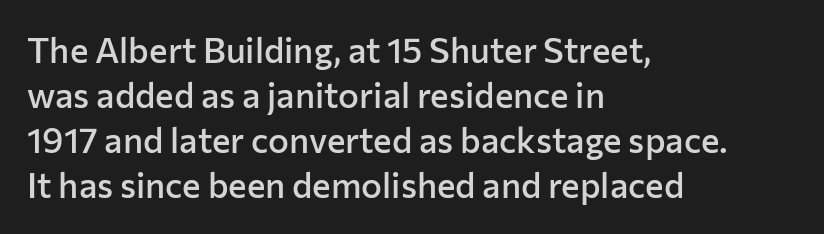
Q: Is the text bold? A: Semi-bold.
Q: Is the text italic (slanted)? A: No, it is upright.
Q: Is the typeface a serif or a sans-serif typeface? A: Sans-serif.
Q: Is the text underlined? A: No.
Q: How is the paragraph aligned? A: Left-aligned.
Q: Is the spacing between letters normal or unusually wide? A: Normal.
Q: Is the spacing between lines tight, normal or loose? A: Normal.
Q: Width (condensed, normal, or wide)? A: Normal.
Q: Stroke contrast? A: Low.
Q: x-height? A: Medium.
Q: Monospaced? A: No.
